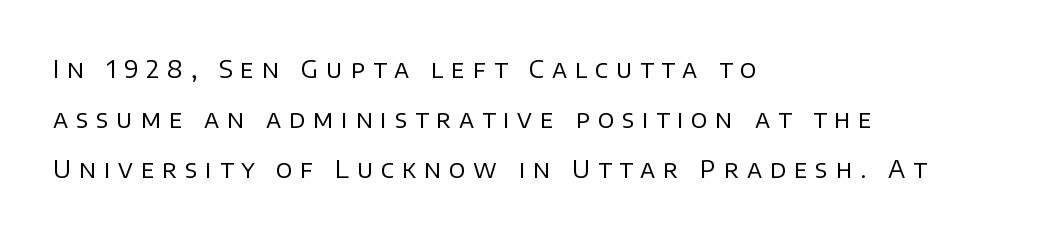
Q: Is the text bold? A: No.
Q: Is the text italic (slanted)? A: No, it is upright.
Q: Is the text underlined? A: No.
Q: How is the paragraph aligned? A: Left-aligned.
Q: Is the spacing between letters normal or unusually wide? A: Unusually wide.
Q: Is the spacing between lines tight, normal or loose? A: Loose.
